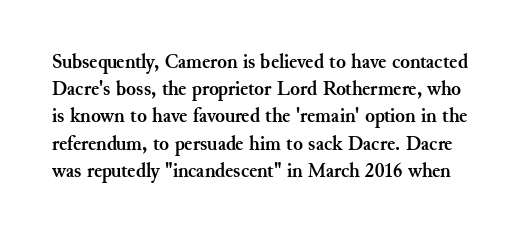
Typographic density is high because the face is bold. The string is rendered with underlining switched off. A normal amount of white space separates one row of letters from the next. The line texture is even and compact thanks to regular tracking. A roman cut, with each character standing at attention.
